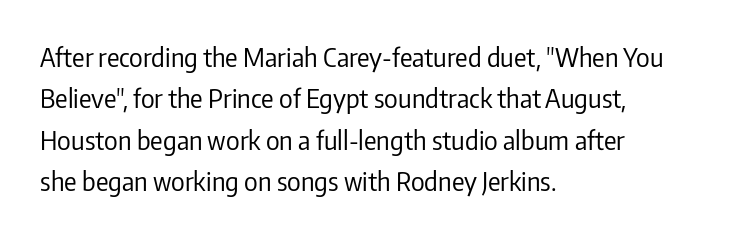
{"italic": "no", "bold": "no", "underline": "no", "align": "left", "line_spacing": "normal", "line_spacing_ratio": 1.59, "letter_spacing": "normal", "letter_spacing_em": 0.0, "glyph_px": 26}
